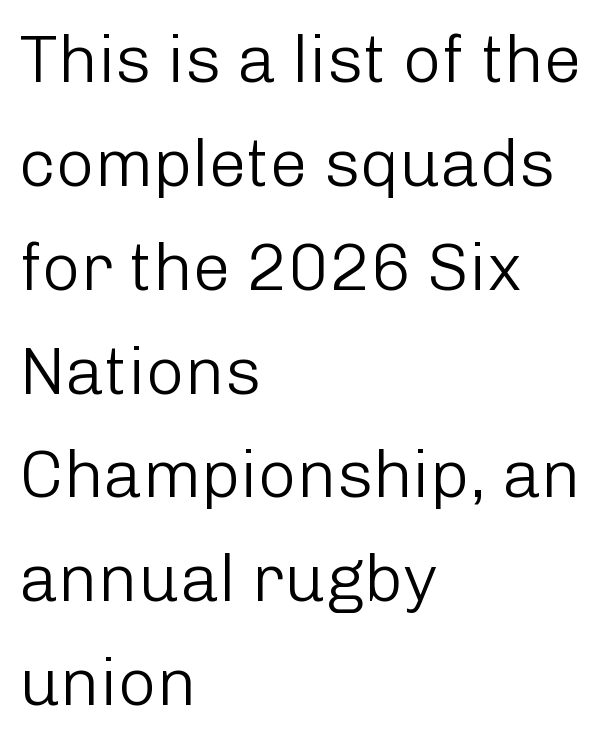
{"serif": "no", "italic": "no", "bold": "no", "weight": "light", "width": "normal", "stroke_contrast": "low", "x_height": "medium", "monospaced": "no", "underline": "no", "align": "left", "line_spacing": "normal", "line_spacing_ratio": 1.55, "letter_spacing": "normal", "letter_spacing_em": 0.0, "glyph_px": 67}
